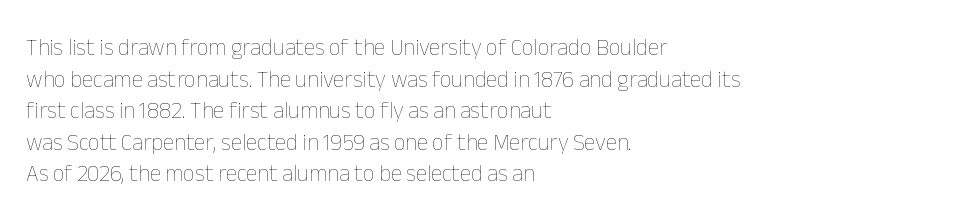
The strokes are not fattened; the text isn't bold. Beneath every word, the page is bare. Every row of glyphs begins at an identical x-position on the left. In terms of posture, this sample is upright.
